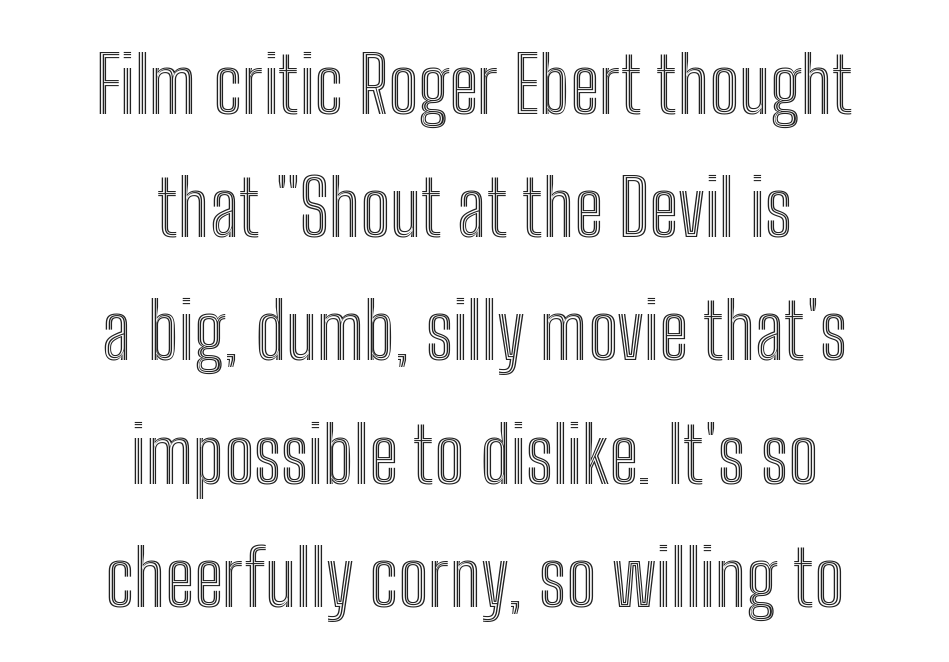
{"italic": "no", "width": "condensed", "x_height": "medium", "monospaced": "no", "underline": "no", "align": "center", "line_spacing": "normal", "line_spacing_ratio": 1.6, "letter_spacing": "normal", "letter_spacing_em": 0.0, "glyph_px": 77}
